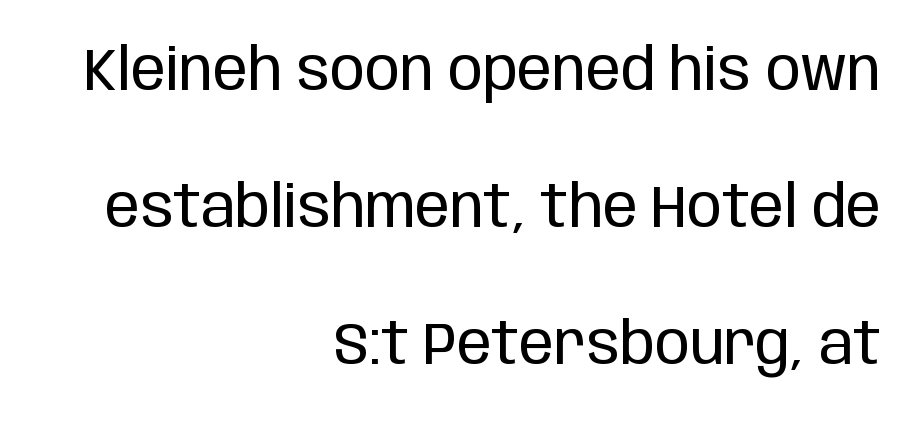
The image shows 58 px regular-weight, condensed sans-serif type, upright; set right-aligned, loose line spacing (2.36x), normal letter spacing, not underlined; low stroke contrast and a large x-height.
